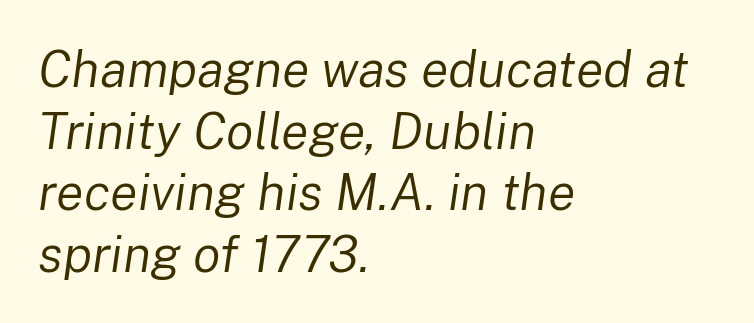
The image shows 51 px regular-weight type, italic (leaning right); set left-aligned, line spacing 1.21x, normal letter spacing, not underlined; low stroke contrast and a medium x-height.
